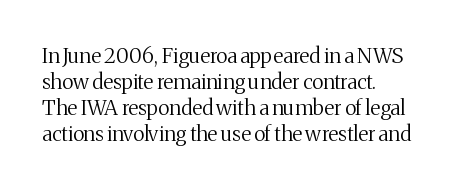
{"italic": "no", "bold": "no", "underline": "no", "align": "left", "line_spacing_ratio": 1.24, "letter_spacing": "normal", "letter_spacing_em": 0.0, "glyph_px": 21}
